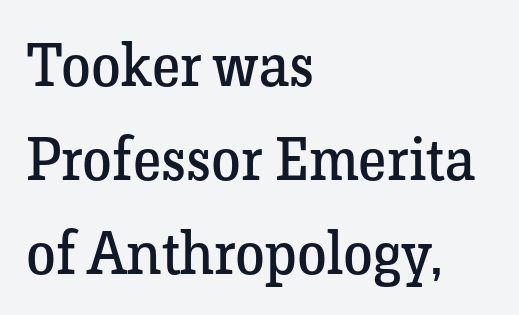
The image shows 60 px regular-weight serif type, upright; set left-aligned, normal line spacing (1.57x), normal letter spacing, not underlined; low stroke contrast and a medium x-height.
